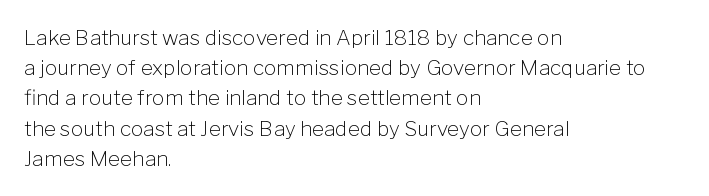
Q: Is the text bold? A: No.
Q: Is the text italic (slanted)? A: No, it is upright.
Q: Is the text underlined? A: No.
Q: How is the paragraph aligned? A: Left-aligned.
Q: Is the spacing between letters normal or unusually wide? A: Normal.
Q: Is the spacing between lines tight, normal or loose? A: Normal.
